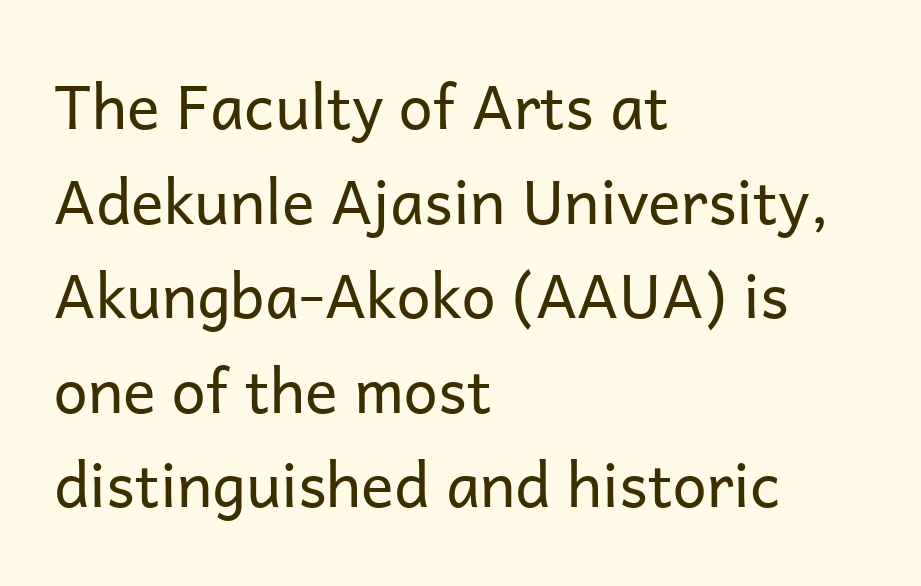
Q: Is the text bold? A: No.
Q: Is the text italic (slanted)? A: No, it is upright.
Q: Is the typeface a serif or a sans-serif typeface? A: Sans-serif.
Q: Is the text underlined? A: No.
Q: How is the paragraph aligned? A: Left-aligned.
Q: Is the spacing between letters normal or unusually wide? A: Normal.
Q: Is the spacing between lines tight, normal or loose? A: Normal.
Q: Width (condensed, normal, or wide)? A: Normal.
Q: Stroke contrast? A: Low.
Q: x-height? A: Medium.
Q: Monospaced? A: No.
